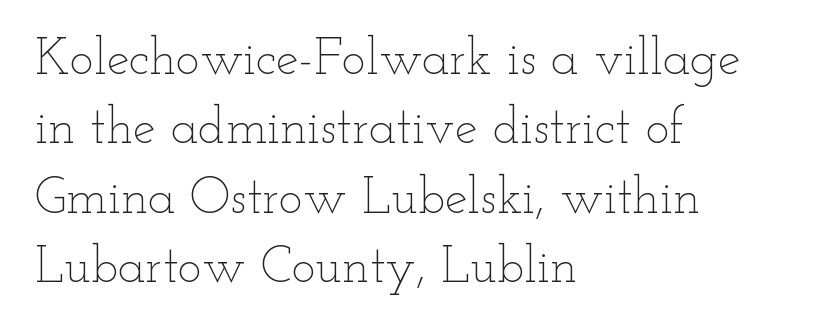
Unmarked baselines from the first word to the last. Compared with typical paragraphs, the rows here are spaced about the same. Designer's note — italics off, roman on. Note the varied advance widths — an 'i' is clearly narrower than an 'm'. On a weight scale, this lands at 450 or below. Here the glyphs are tracked normally, forming tight word shapes.
